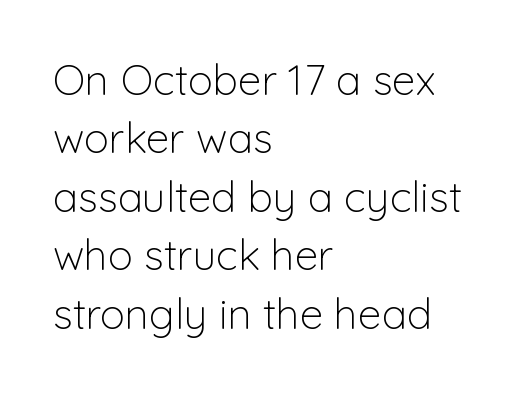
Compared with typical paragraphs, the rows here are spaced about the same. Has an underline been added? It has not. Unlike italic type, these characters show no tilt at all. Nothing unusual about the tracking: characters are spaced as the font intends.
